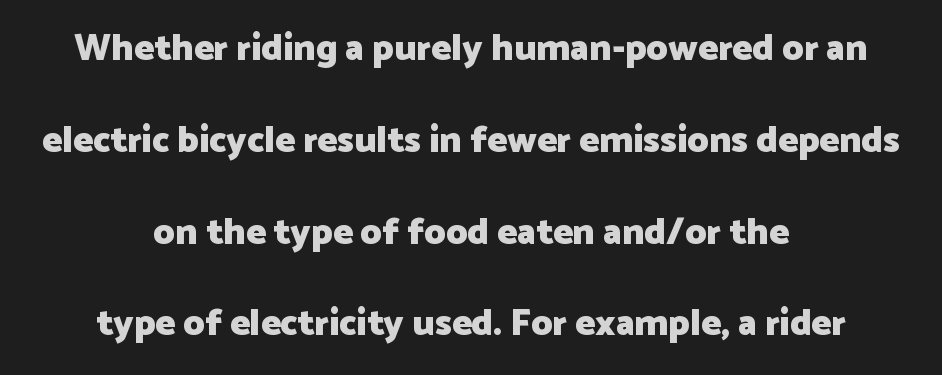
The image shows 37 px heavy sans-serif type, upright; set centered, loose line spacing (2.48x), normal letter spacing, not underlined; low stroke contrast and a medium x-height.
